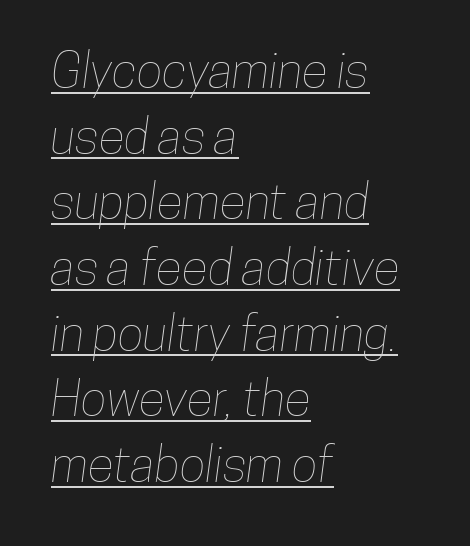
The image shows 49 px condensed type; set left-aligned, normal line spacing (1.34x), normal letter spacing, underlined; low stroke contrast and a medium x-height.
